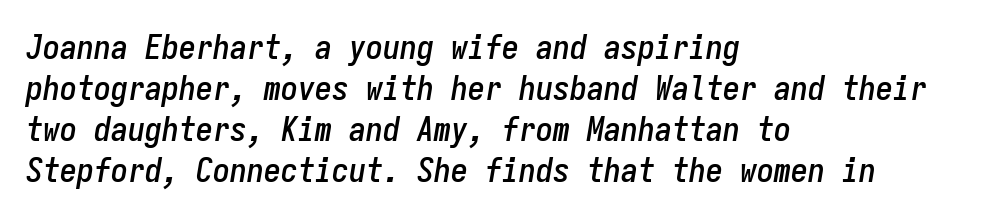
Q: Is the text italic (slanted)? A: Yes, it leans right by about 9 degrees.
Q: Is the text underlined? A: No.
Q: How is the paragraph aligned? A: Left-aligned.
Q: Is the spacing between letters normal or unusually wide? A: Normal.
Q: Width (condensed, normal, or wide)? A: Condensed.
Q: Stroke contrast? A: Low.
Q: x-height? A: Medium.
Q: Monospaced? A: Yes.
